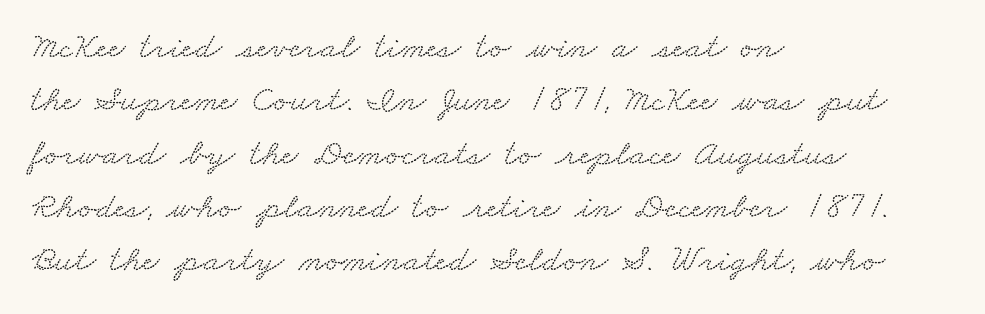
The image shows 37 px wide serif type; set left-aligned, normal line spacing (1.44x), normal letter spacing, not underlined; medium stroke contrast and a small x-height.
